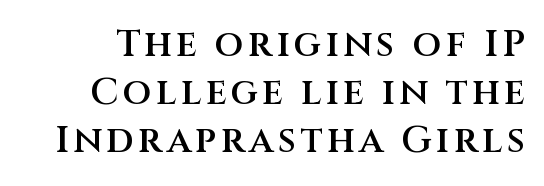
The image shows 37 px semibold sans-serif type, upright; set normal line spacing (1.3x), not underlined; medium stroke contrast and a large x-height.
